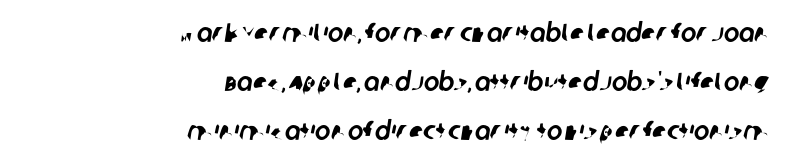
{"underline": "no", "align": "right", "line_spacing_ratio": 1.88, "letter_spacing": "normal", "letter_spacing_em": 0.0, "glyph_px": 26}
